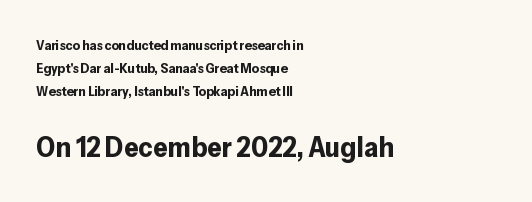
Q: Is the text bold? A: Yes.
Q: Is the text italic (slanted)? A: No, it is upright.
Q: Is the typeface a serif or a sans-serif typeface? A: Sans-serif.
Q: Is the text underlined? A: No.
Q: How is the paragraph aligned? A: Left-aligned.
Q: Is the spacing between letters normal or unusually wide? A: Normal.
Q: Is the spacing between lines tight, normal or loose? A: Normal.
Q: Which block of text is set in a larger size, the first (top) or the second (bottom)? A: The second (bottom) one.
Q: Width (condensed, normal, or wide)? A: Normal.
Q: Stroke contrast? A: Low.
Q: x-height? A: Medium.
Q: Monospaced? A: No.
